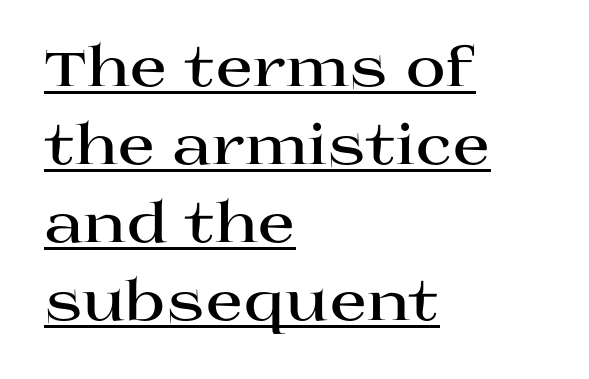
{"serif": "yes", "italic": "no", "bold": "yes", "weight": "bold", "width": "wide", "stroke_contrast": "high", "x_height": "large", "monospaced": "no", "underline": "yes", "align": "left", "line_spacing": "normal", "line_spacing_ratio": 1.42, "letter_spacing": "normal", "letter_spacing_em": 0.0, "glyph_px": 55}
